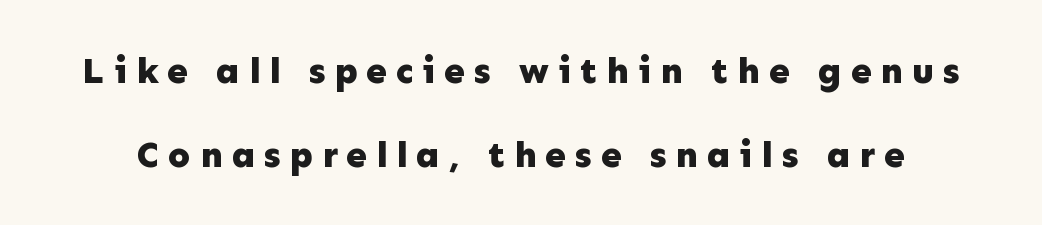
{"serif": "no", "italic": "no", "bold": "yes", "weight": "bold", "width": "normal", "stroke_contrast": "low", "x_height": "medium", "monospaced": "no", "underline": "no", "line_spacing": "loose", "line_spacing_ratio": 2.26, "letter_spacing": "wide", "letter_spacing_em": 0.24, "glyph_px": 37}
